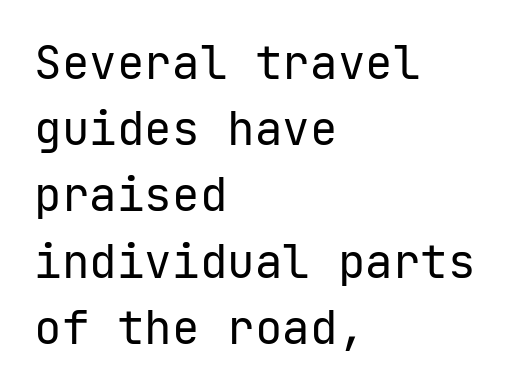
Q: Is the text bold? A: No.
Q: Is the text italic (slanted)? A: No, it is upright.
Q: Is the typeface a serif or a sans-serif typeface? A: Sans-serif.
Q: Is the text underlined? A: No.
Q: How is the paragraph aligned? A: Left-aligned.
Q: Is the spacing between letters normal or unusually wide? A: Normal.
Q: Is the spacing between lines tight, normal or loose? A: Normal.
Q: Width (condensed, normal, or wide)? A: Normal.
Q: Stroke contrast? A: Low.
Q: x-height? A: Medium.
Q: Monospaced? A: Yes.
